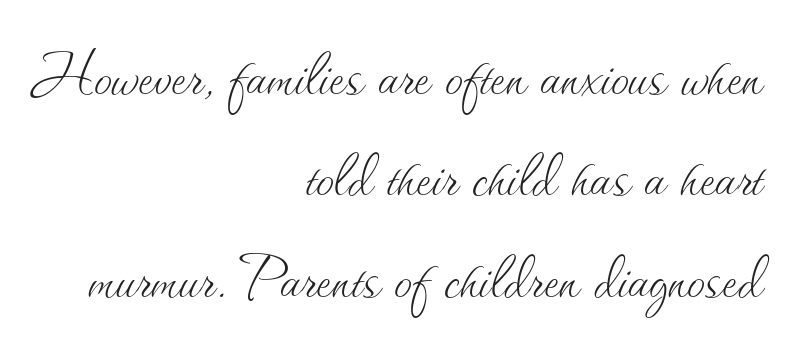
Q: Is the text bold? A: No.
Q: Is the text italic (slanted)? A: Yes.
Q: Is the text underlined? A: No.
Q: How is the paragraph aligned? A: Right-aligned.
Q: Is the spacing between letters normal or unusually wide? A: Normal.
Q: Is the spacing between lines tight, normal or loose? A: Normal.
Q: Width (condensed, normal, or wide)? A: Normal.
Q: Stroke contrast? A: Medium.
Q: x-height? A: Small.
Q: Monospaced? A: No.
